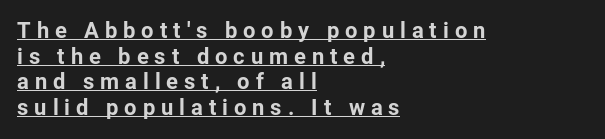
Underlining? Definitely there. Does extra space separate the letters? Yes, quite a lot of it. The letters stand upright; this is a roman face. The typesetting leans heavy: a genuine bold.
